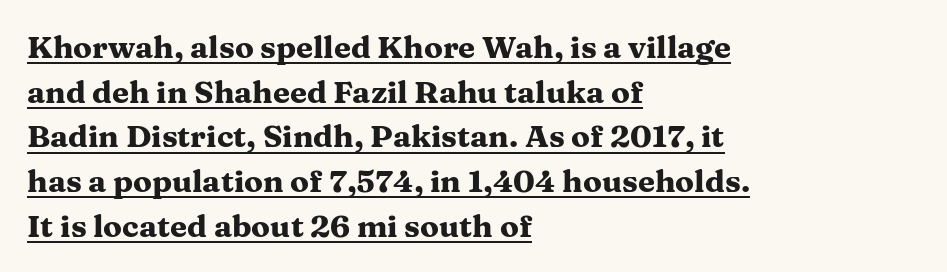
Nobody touched the tracking dial on this one. Examine the stroke ends and you'll spot serifs. This sample has the flowing, uneven cadence of proportional lettering. Rows of type keep a routine distance in the vertical direction.
